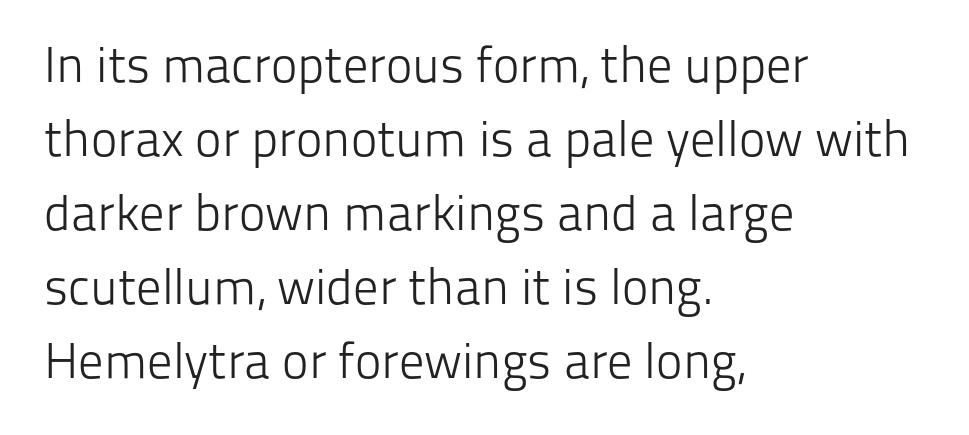
Q: Is the text bold? A: No.
Q: Is the text italic (slanted)? A: No, it is upright.
Q: Is the typeface a serif or a sans-serif typeface? A: Sans-serif.
Q: Is the text underlined? A: No.
Q: How is the paragraph aligned? A: Left-aligned.
Q: Is the spacing between letters normal or unusually wide? A: Normal.
Q: Is the spacing between lines tight, normal or loose? A: Normal.
Q: Width (condensed, normal, or wide)? A: Normal.
Q: Stroke contrast? A: Low.
Q: x-height? A: Medium.
Q: Monospaced? A: No.
